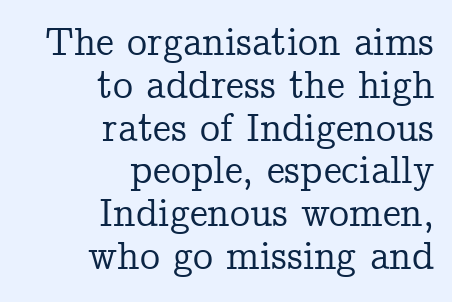
{"serif": "yes", "italic": "no", "width": "normal", "stroke_contrast": "low", "x_height": "medium", "monospaced": "no", "underline": "no", "align": "right", "line_spacing": "tight", "line_spacing_ratio": 1.07, "letter_spacing": "normal", "letter_spacing_em": 0.0, "glyph_px": 40}
